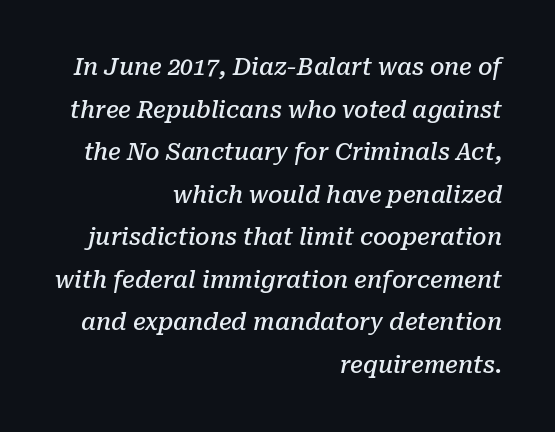
Does extra space separate the letters? No, they use regular spacing. Slanted lettering throughout. Weight: semibold (demi). No word sits above an underline. The setting favours the right margin, as signatures and pull-quotes sometimes do.
